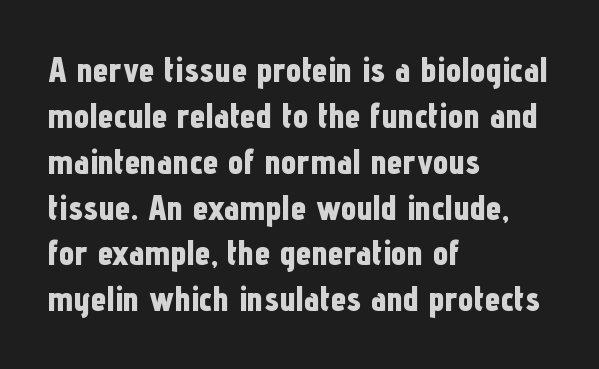
Tracking value appears to be zero — textbook default spacing. The lines in this sample share a left origin and differ only in where they stop. Its strokes are broad and dark, the hallmark of bold type. Here the designer chose a conventional face with non-uniform glyph widths.
